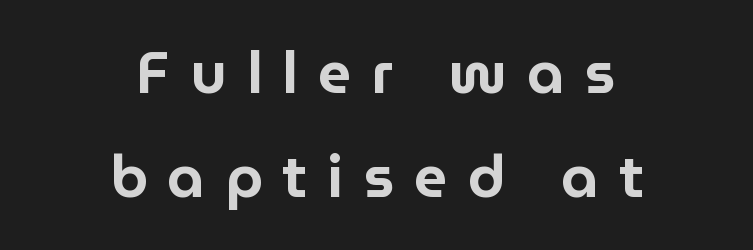
The characters display no serif detailing; their extremities are plain. Posture: straight, roman, zero tilt. Clear beneath every line of the passage. Proportional: the letters do not fall into vertical columns.
